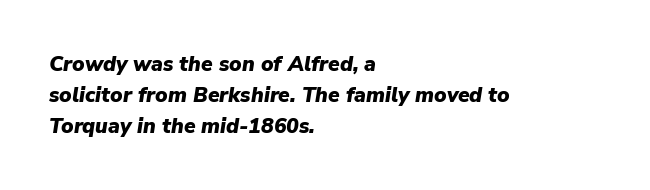
The image shows 21 px bold type, italic (leaning right); set left-aligned, normal line spacing (1.47x), normal letter spacing, not underlined.
